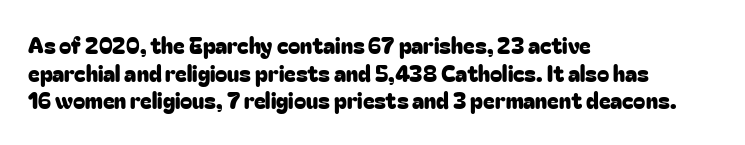
Regarding leading, the lines here are spaced in the standard way. The space beneath each line is pristine and unruled. Tracking value appears to be zero — textbook default spacing. The setting favours the left margin, as ordinary paragraphs usually do.
